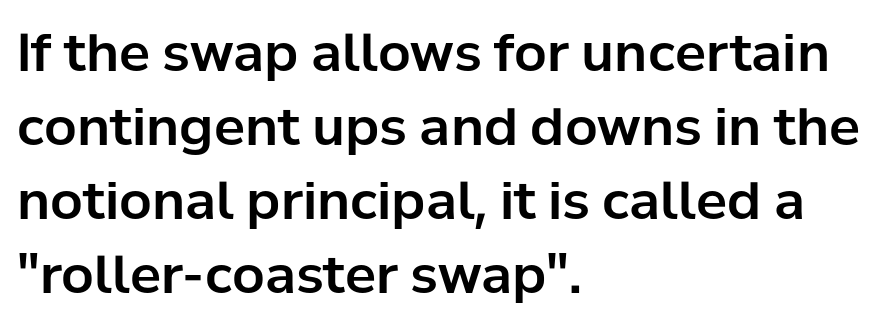
{"serif": "no", "italic": "no", "width": "normal", "stroke_contrast": "low", "x_height": "medium", "monospaced": "no", "underline": "no", "align": "left", "line_spacing": "normal", "line_spacing_ratio": 1.42, "letter_spacing": "normal", "letter_spacing_em": 0.0, "glyph_px": 52}
